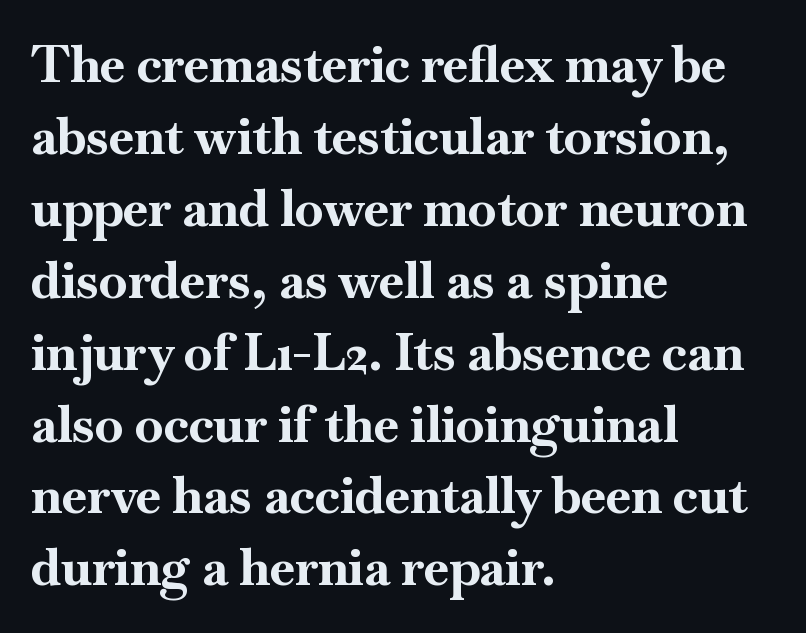
{"serif": "yes", "italic": "no", "bold": "yes", "weight": "bold", "width": "normal", "stroke_contrast": "high", "x_height": "small", "monospaced": "no", "underline": "no", "align": "left", "line_spacing": "normal", "line_spacing_ratio": 1.41, "letter_spacing": "normal", "letter_spacing_em": 0.0, "glyph_px": 51}
